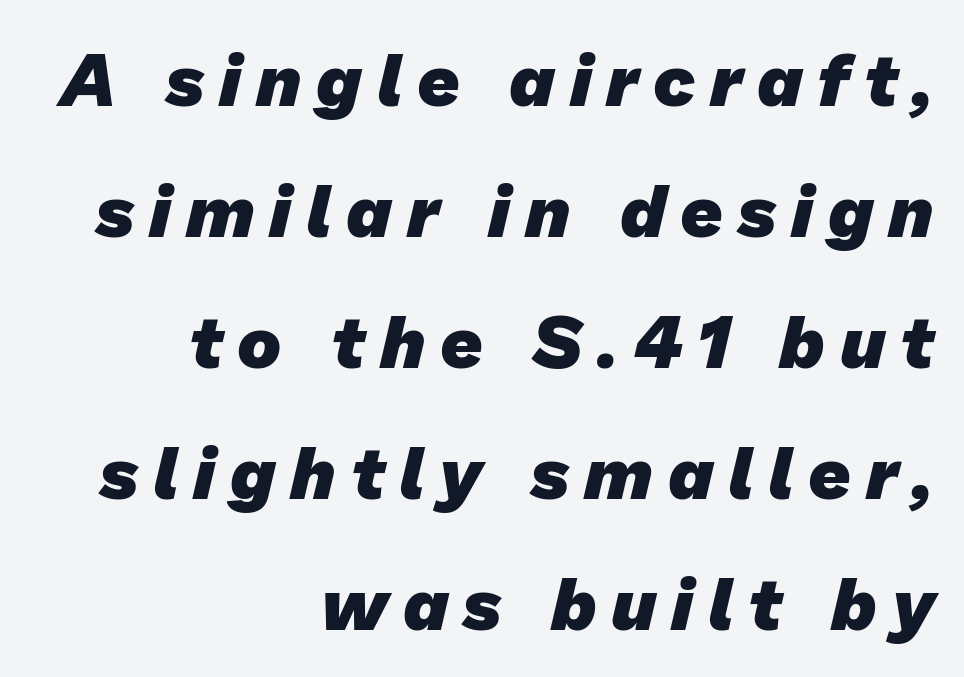
The image shows 74 px heavy sans-serif type; set right-aligned, line spacing 1.77x, unusually wide letter spacing (+0.2 em), not underlined; low stroke contrast and a medium x-height.
